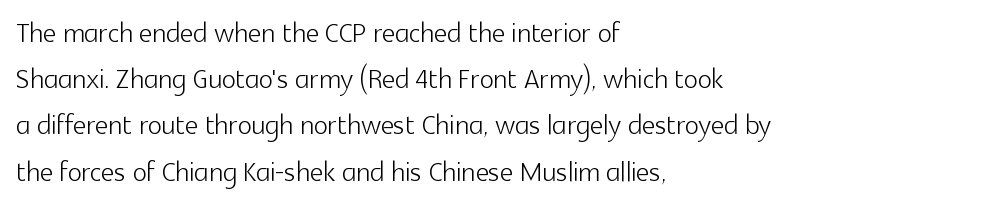
Q: Is the text bold? A: No.
Q: Is the text italic (slanted)? A: No, it is upright.
Q: Is the typeface a serif or a sans-serif typeface? A: Sans-serif.
Q: Is the text underlined? A: No.
Q: How is the paragraph aligned? A: Left-aligned.
Q: Is the spacing between letters normal or unusually wide? A: Normal.
Q: Is the spacing between lines tight, normal or loose? A: Normal.
Q: Width (condensed, normal, or wide)? A: Normal.
Q: x-height? A: Medium.
Q: Monospaced? A: No.
